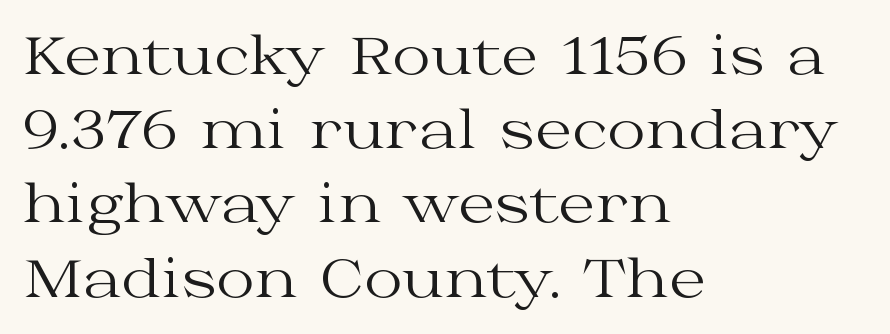
The image shows 53 px regular-weight, wide serif type, upright; set left-aligned, normal line spacing (1.4x), normal letter spacing, not underlined; medium stroke contrast and a medium x-height.
